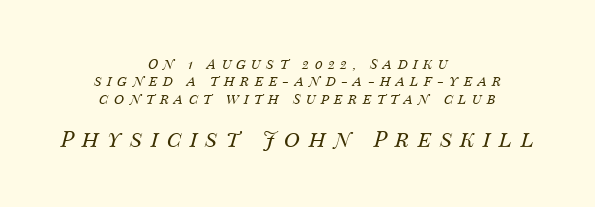
Q: Is the text bold? A: No.
Q: Is the text italic (slanted)? A: Yes, it leans right by about 14 degrees.
Q: Is the text underlined? A: No.
Q: How is the paragraph aligned? A: Centered.
Q: Is the spacing between letters normal or unusually wide? A: Unusually wide.
Q: Is the spacing between lines tight, normal or loose? A: Normal.
Q: Which block of text is set in a larger size, the first (top) or the second (bottom)? A: The second (bottom) one.
